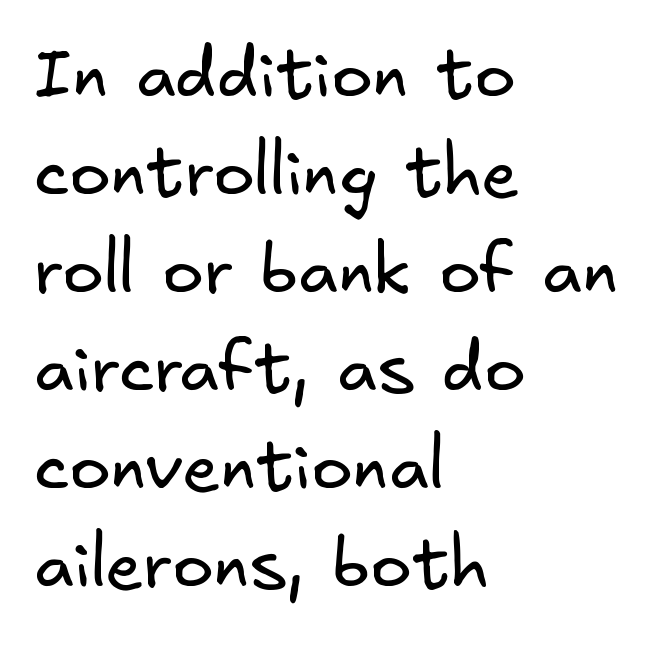
{"serif": "no", "bold": "no", "weight": "regular", "width": "normal", "stroke_contrast": "low", "x_height": "small", "underline": "no", "align": "left", "line_spacing": "normal", "line_spacing_ratio": 1.42, "letter_spacing": "normal", "letter_spacing_em": 0.0, "glyph_px": 69}
